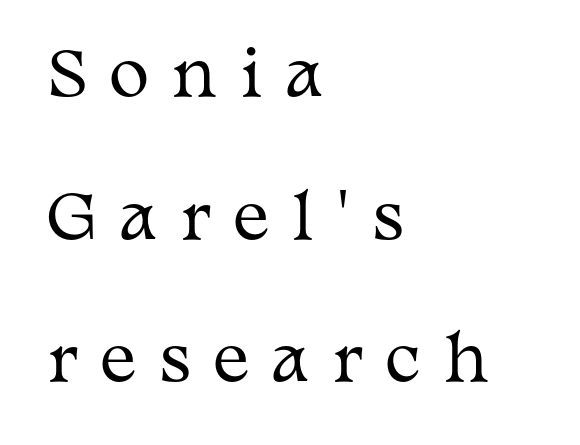
Rendered with straight, roman letterforms. Typographically, this falls in the serif category. Stem width sits at or under what a default text font uses. Layout note: lines flush left. Each new line begins a long way beneath the previous one. The letterforms stand isolated, each surrounded by extra space.
